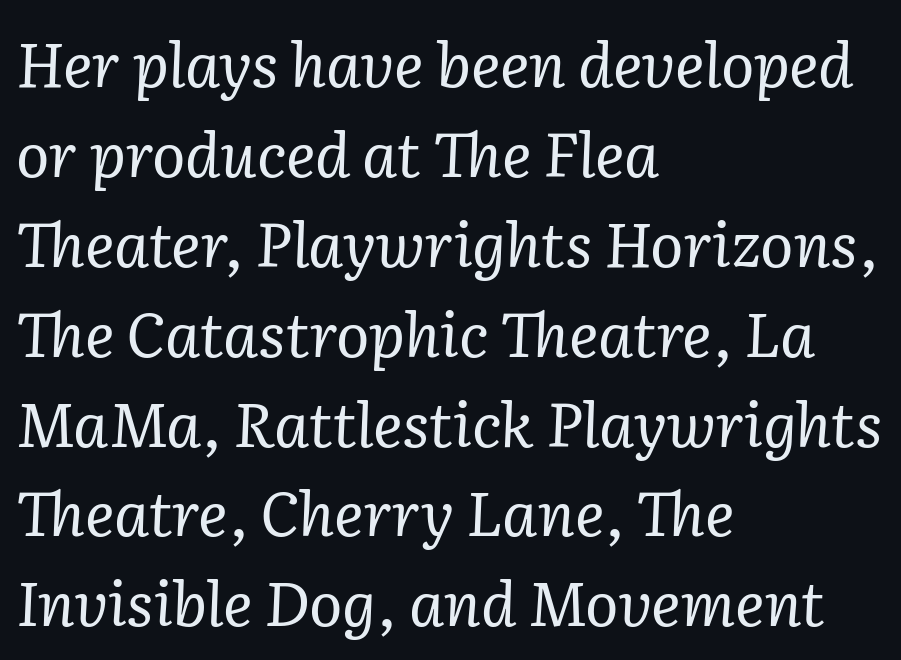
The text block is weighted toward the left margin, trailing off unevenly rightward. Lines of text with bare space underneath. Nothing unusual about the tracking: characters are spaced as the font intends. Here the designer chose a conventional face with non-uniform glyph widths. Regarding serifs, this sample has them.
